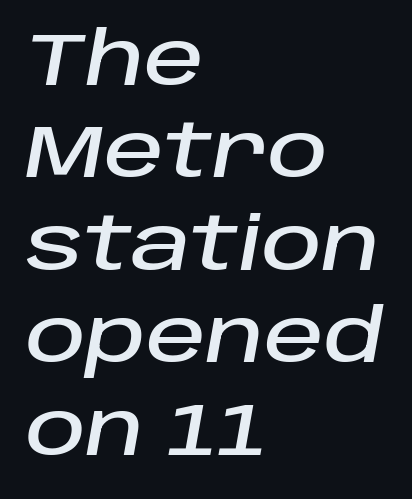
{"italic": "yes", "lean": "right", "slant_degrees": 10, "width": "normal", "stroke_contrast": "low", "x_height": "large", "monospaced": "no", "underline": "no", "align": "left", "line_spacing": "normal", "line_spacing_ratio": 1.25, "letter_spacing": "normal", "letter_spacing_em": 0.0, "glyph_px": 74}
